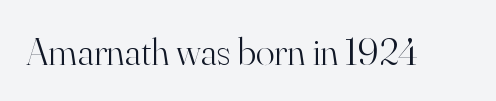
The space beneath each line is pristine and unruled. Posture: vertical. Look at the tracking — it's just the regular setting, nothing added. Stroke mass is kept to a normal reading level or below.
